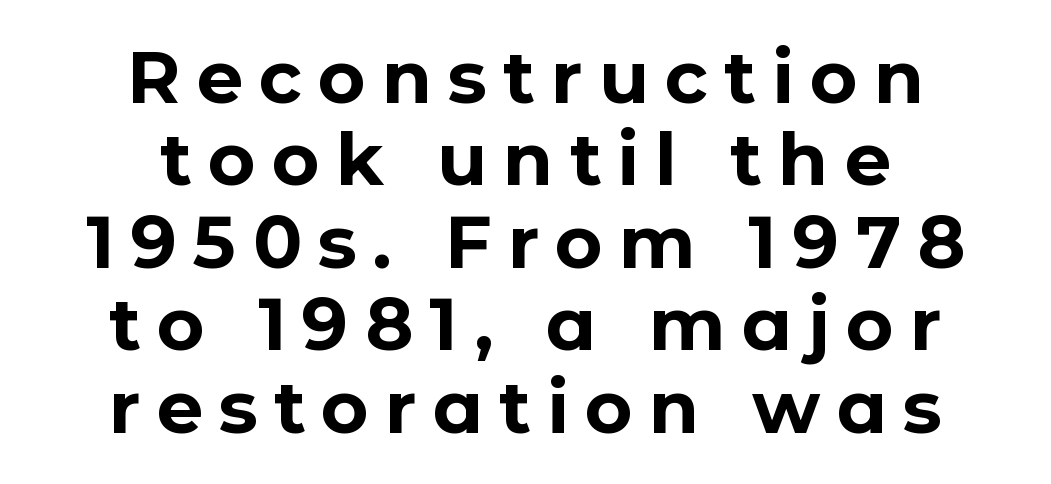
{"serif": "no", "italic": "no", "bold": "yes", "weight": "bold", "width": "normal", "stroke_contrast": "low", "x_height": "medium", "monospaced": "no", "underline": "no", "align": "center", "line_spacing": "tight", "line_spacing_ratio": 1.13, "letter_spacing": "wide", "letter_spacing_em": 0.22, "glyph_px": 73}
